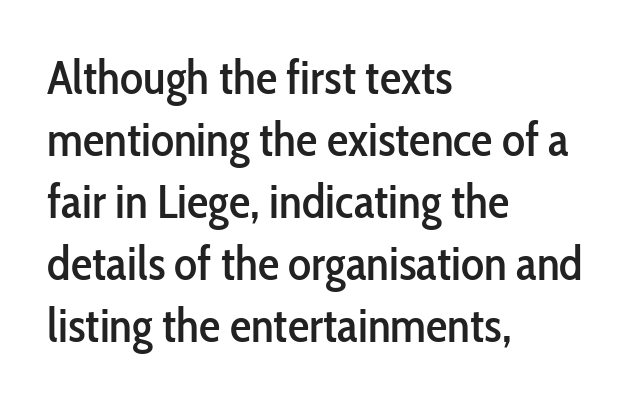
{"serif": "no", "italic": "no", "width": "condensed", "stroke_contrast": "low", "x_height": "medium", "monospaced": "no", "underline": "no", "align": "left", "line_spacing": "normal", "line_spacing_ratio": 1.29, "letter_spacing": "normal", "letter_spacing_em": 0.0, "glyph_px": 48}
